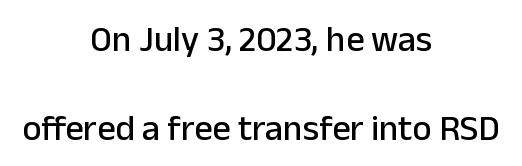
{"serif": "no", "italic": "no", "width": "normal", "stroke_contrast": "low", "x_height": "medium", "monospaced": "no", "underline": "no", "align": "center", "line_spacing": "loose", "line_spacing_ratio": 2.46, "letter_spacing": "normal", "letter_spacing_em": 0.0, "glyph_px": 36}
